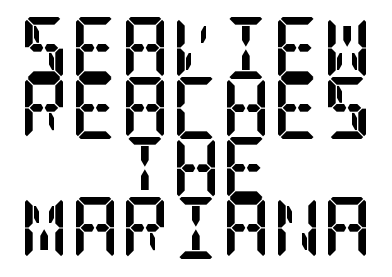
{"serif": "yes", "italic": "no", "bold": "yes", "weight": "semibold", "width": "condensed", "stroke_contrast": "low", "x_height": "large", "underline": "no", "align": "center", "line_spacing": "tight", "line_spacing_ratio": 0.97, "letter_spacing": "normal", "letter_spacing_em": 0.0, "glyph_px": 62}
